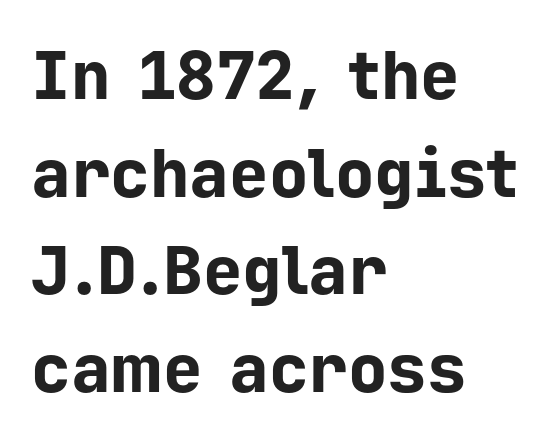
Q: Is the text bold? A: Yes.
Q: Is the text italic (slanted)? A: No, it is upright.
Q: Is the typeface a serif or a sans-serif typeface? A: Sans-serif.
Q: Is the text underlined? A: No.
Q: How is the paragraph aligned? A: Left-aligned.
Q: Is the spacing between letters normal or unusually wide? A: Normal.
Q: Is the spacing between lines tight, normal or loose? A: Normal.
Q: Width (condensed, normal, or wide)? A: Normal.
Q: Stroke contrast? A: Low.
Q: x-height? A: Medium.
Q: Monospaced? A: Yes.
